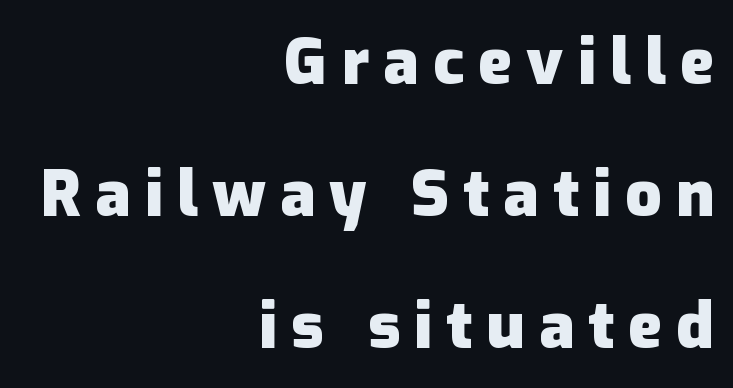
Q: Is the text bold? A: Yes.
Q: Is the text italic (slanted)? A: No, it is upright.
Q: Is the typeface a serif or a sans-serif typeface? A: Sans-serif.
Q: Is the text underlined? A: No.
Q: How is the paragraph aligned? A: Right-aligned.
Q: Is the spacing between letters normal or unusually wide? A: Unusually wide.
Q: Is the spacing between lines tight, normal or loose? A: Loose.
Q: Width (condensed, normal, or wide)? A: Normal.
Q: Stroke contrast? A: Low.
Q: x-height? A: Medium.
Q: Monospaced? A: No.
